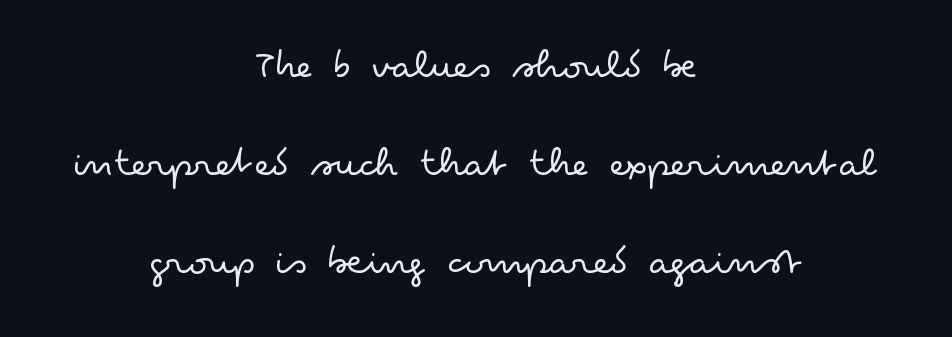
Q: Is the text bold? A: No.
Q: Is the text italic (slanted)? A: No, it is upright.
Q: Is the typeface a serif or a sans-serif typeface? A: Sans-serif.
Q: Is the text underlined? A: No.
Q: How is the paragraph aligned? A: Centered.
Q: Is the spacing between letters normal or unusually wide? A: Normal.
Q: Is the spacing between lines tight, normal or loose? A: Loose.
Q: Width (condensed, normal, or wide)? A: Wide.
Q: Stroke contrast? A: Low.
Q: x-height? A: Small.
Q: Monospaced? A: No.
